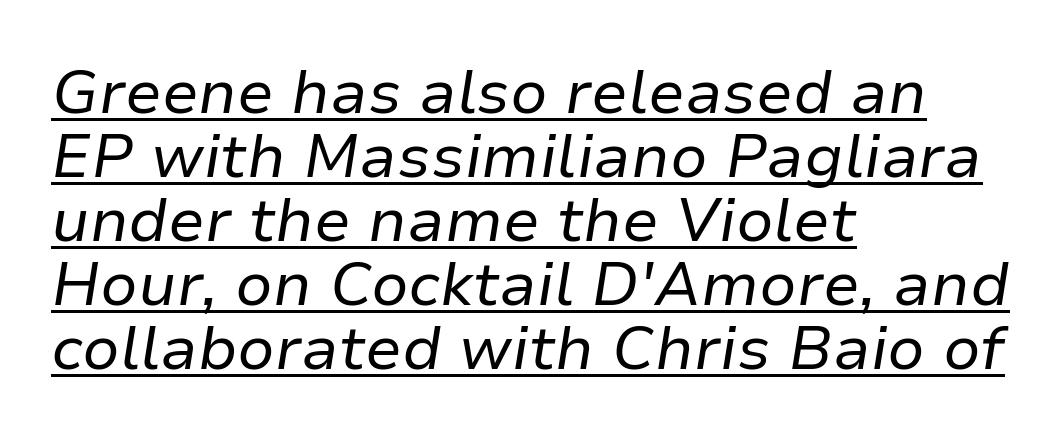
Q: Is the text bold? A: No.
Q: Is the text italic (slanted)? A: Yes, it leans right by about 9 degrees.
Q: Is the text underlined? A: Yes.
Q: How is the paragraph aligned? A: Left-aligned.
Q: Is the spacing between letters normal or unusually wide? A: Normal.
Q: Is the spacing between lines tight, normal or loose? A: Tight.
Q: Width (condensed, normal, or wide)? A: Normal.
Q: Stroke contrast? A: Low.
Q: x-height? A: Medium.
Q: Monospaced? A: No.
